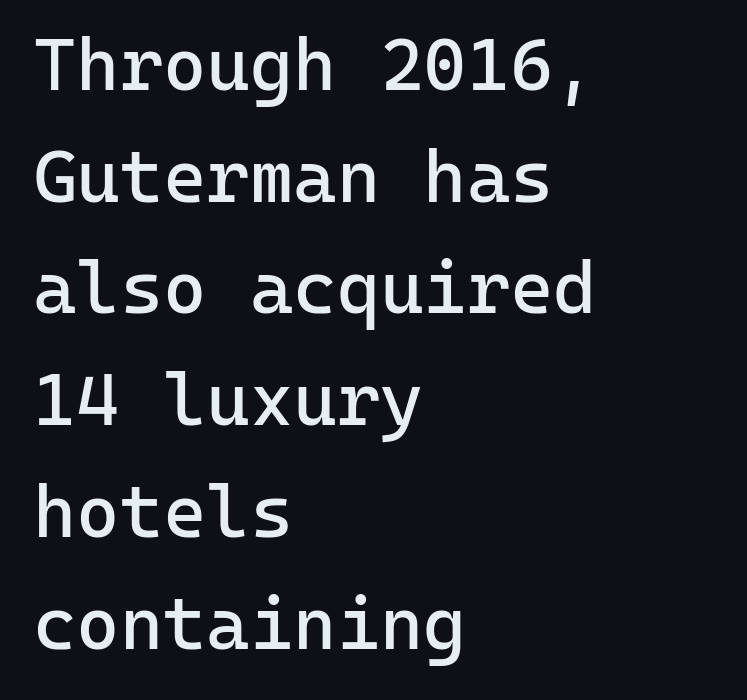
{"serif": "no", "italic": "no", "bold": "no", "weight": "regular", "width": "normal", "stroke_contrast": "low", "x_height": "medium", "monospaced": "yes", "underline": "no", "align": "left", "line_spacing": "normal", "line_spacing_ratio": 1.51, "letter_spacing": "normal", "letter_spacing_em": 0.0, "glyph_px": 74}
